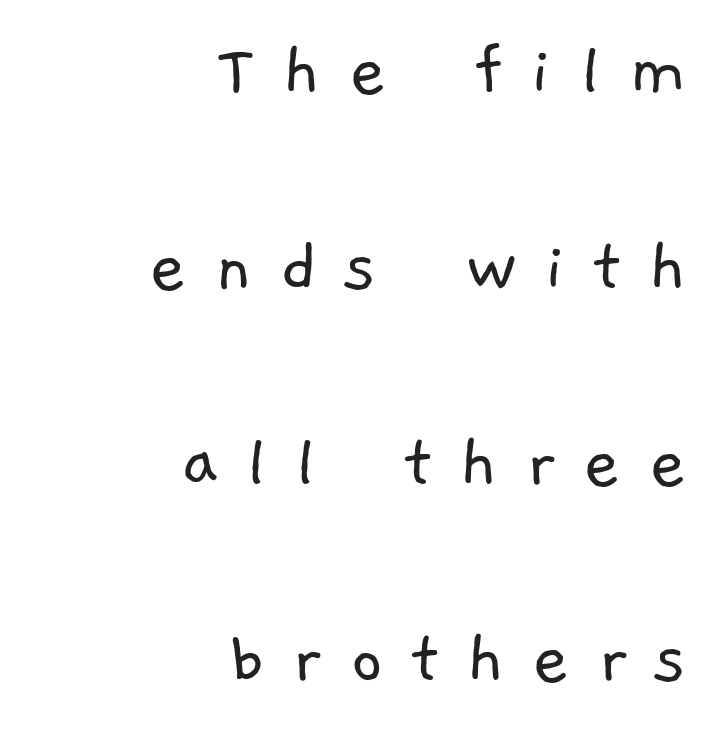
Q: Is the text bold? A: No.
Q: Is the typeface a serif or a sans-serif typeface? A: Sans-serif.
Q: Is the text underlined? A: No.
Q: How is the paragraph aligned? A: Right-aligned.
Q: Is the spacing between letters normal or unusually wide? A: Unusually wide.
Q: Is the spacing between lines tight, normal or loose? A: Loose.
Q: Width (condensed, normal, or wide)? A: Normal.
Q: Stroke contrast? A: Low.
Q: x-height? A: Medium.
Q: Monospaced? A: No.
